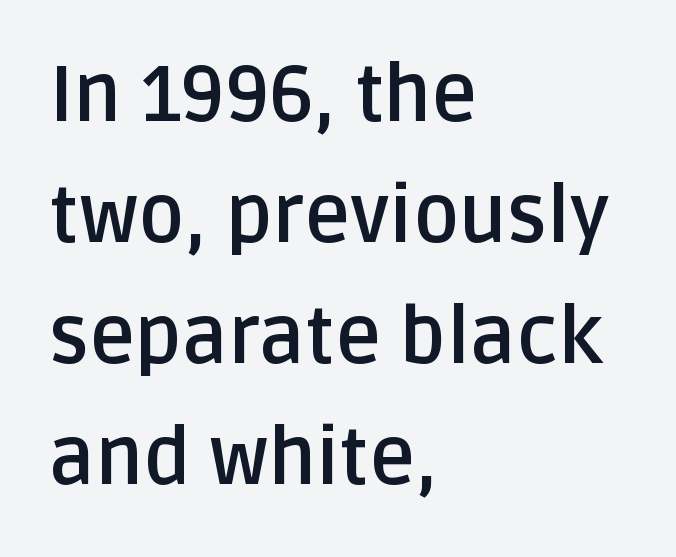
{"serif": "no", "italic": "no", "bold": "yes", "weight": "semibold", "width": "normal", "stroke_contrast": "low", "x_height": "large", "monospaced": "no", "underline": "no", "align": "left", "line_spacing": "normal", "line_spacing_ratio": 1.55, "letter_spacing": "normal", "letter_spacing_em": 0.0, "glyph_px": 78}
